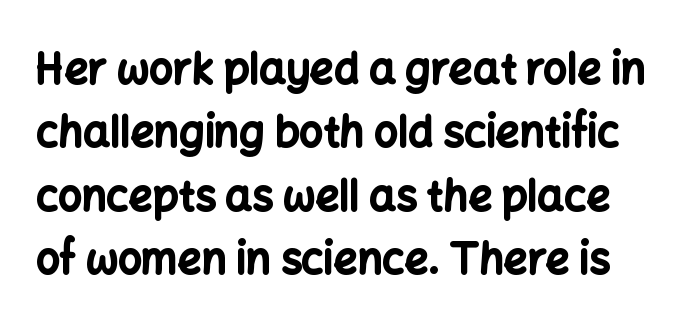
{"serif": "no", "italic": "no", "bold": "yes", "weight": "bold", "width": "normal", "stroke_contrast": "low", "x_height": "medium", "monospaced": "no", "underline": "no", "line_spacing": "normal", "line_spacing_ratio": 1.51, "letter_spacing": "normal", "letter_spacing_em": 0.0, "glyph_px": 42}
